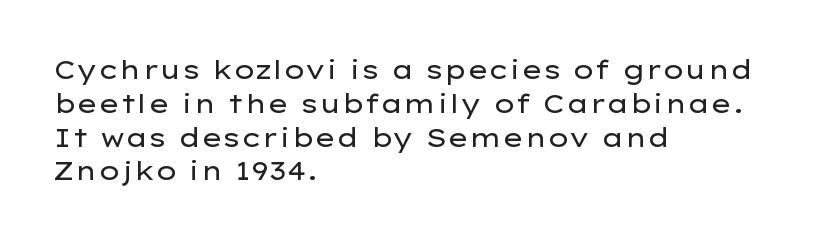
Q: Is the text bold? A: No.
Q: Is the text italic (slanted)? A: No, it is upright.
Q: Is the text underlined? A: No.
Q: How is the paragraph aligned? A: Left-aligned.
Q: Is the spacing between letters normal or unusually wide? A: Normal.
Q: Is the spacing between lines tight, normal or loose? A: Normal.
